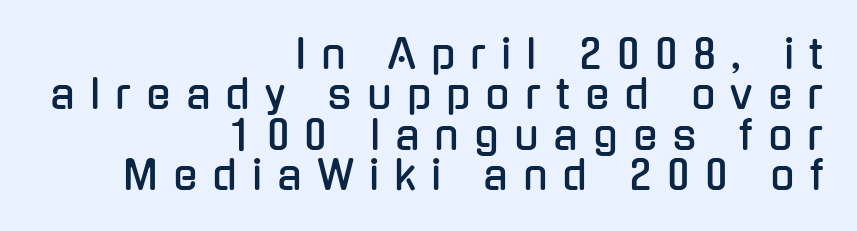
Quick note: not italic, upright. The rag falls on the left side of this text block. Varying glyph widths throughout — classic text-font behaviour. Does the leading feel generous? Not at all — it's pinched. Unmarked baselines from the first word to the last. Regarding serifs, this sample does without them.
